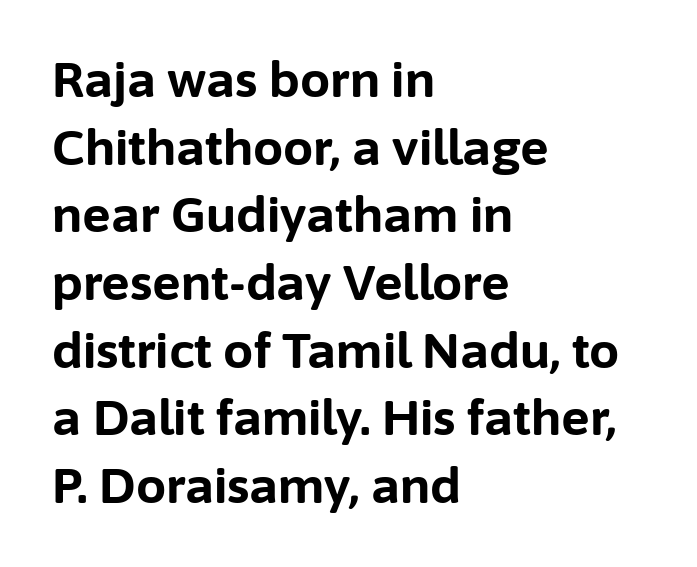
The image shows 48 px bold sans-serif type, upright; set left-aligned, normal line spacing (1.41x), normal letter spacing, not underlined; low stroke contrast and a medium x-height.
